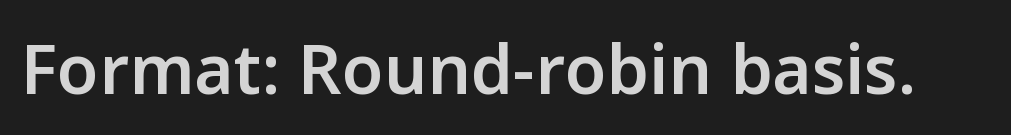
In terms of letterform style, serifs are entirely absent. Decoration check: the copy has no underline. There is no visible air inserted between adjacent glyphs. Spacing verdict: proportional, widths tailored to each character. Notice how the stems are strictly vertical — no italics here.
